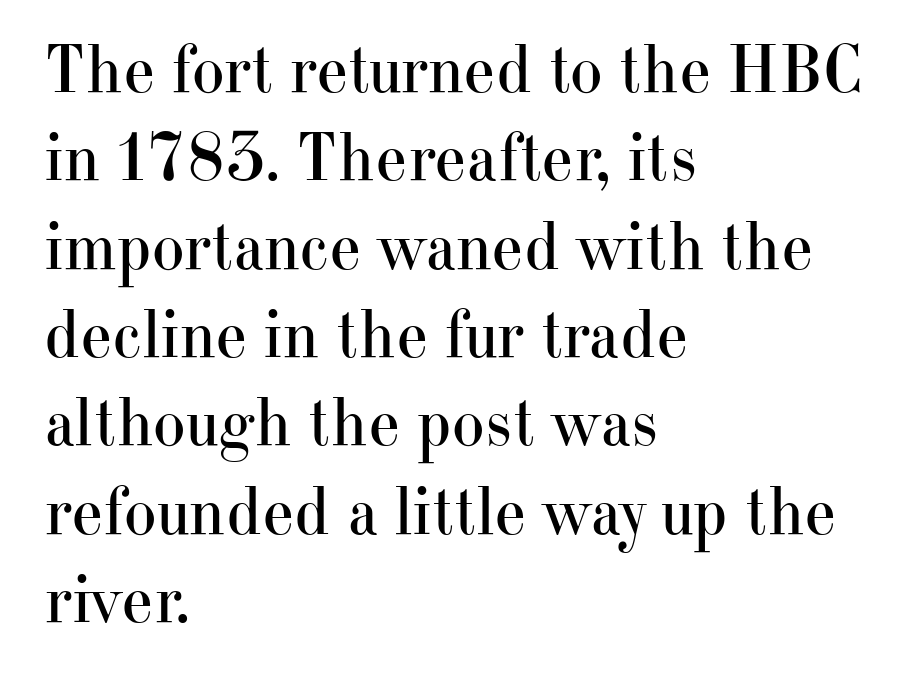
A normal amount of white space separates one row of letters from the next. Is this a fixed-width face? No — the glyphs have proportional, varying widths. Glyph-to-glyph distance matches everyday printed text. In terms of posture, this sample is upright. Horizontally, the lines are justified to the leading edge only. Counters stay open thanks to moderate or lighter strokes.
